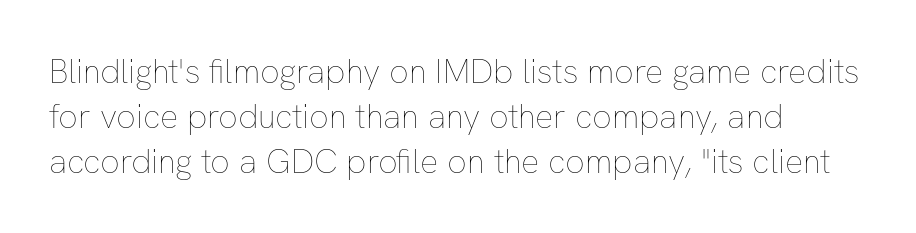
Heft: none added — not bold. Each letter keeps its own natural width here, so spacing adapts to shape. The space directly below the letters is spotless. What's the leading like? Ordinary, nothing unusual.
